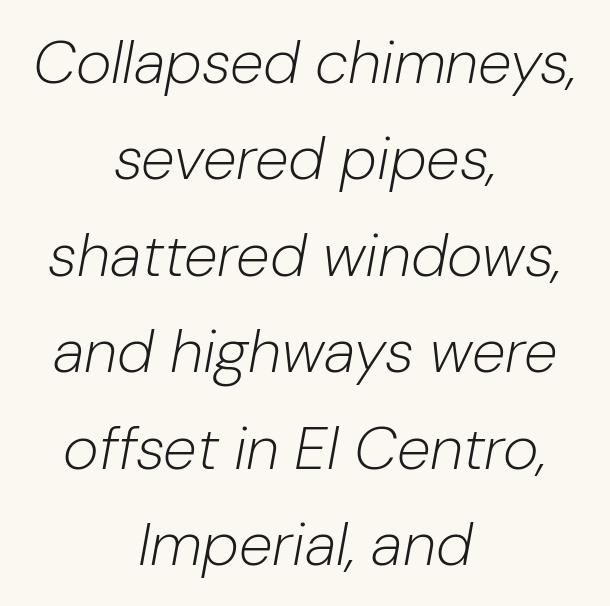
Bold? No — there's no thickening of the strokes. This sample is center-justified, so both line endings float freely. Rule under the text: the space is simply empty. One glance says typical: line gaps are just what's usual.
